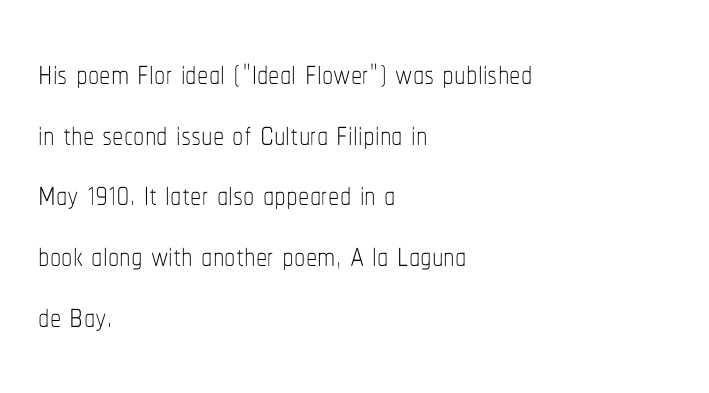
The image shows 45 px thin, condensed type, upright; set left-aligned, normal line spacing (1.35x), normal letter spacing, not underlined; low stroke contrast and a medium x-height.
